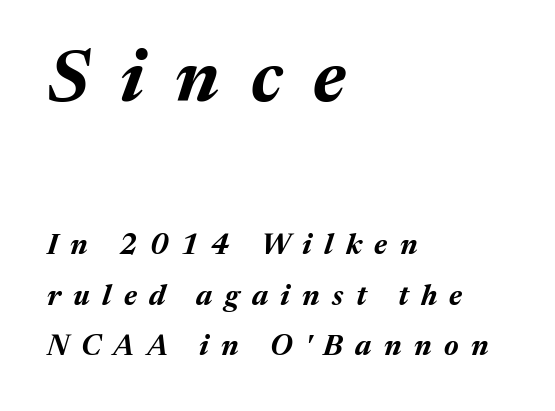
{"italic": "yes", "lean": "right", "slant_degrees": 17, "bold": "yes", "weight": "bold", "width": "normal", "stroke_contrast": "medium", "x_height": "medium", "monospaced": "no", "underline": "no", "align": "left", "line_spacing_ratio": 1.74, "letter_spacing": "wide", "letter_spacing_em": 0.43, "larger_block": "first", "size_ratio": 2.52, "glyph_px": 73}
